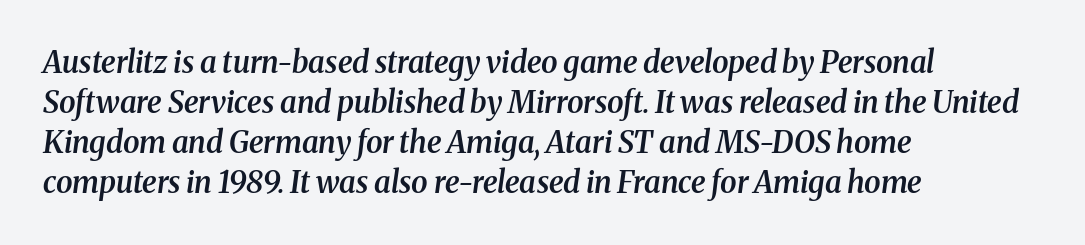
Here the designer chose a conventional face with non-uniform glyph widths. It's the slanting kind of type. Quick note: underline off. Does the copy run flush right? No — it runs flush left. This is moderately heavy type, rendered in semibold.
